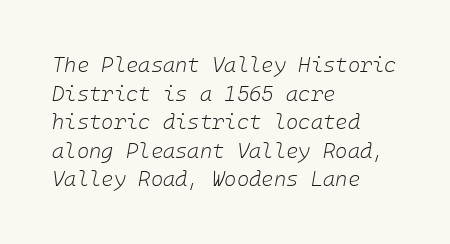
Q: Is the text bold? A: No.
Q: Is the text italic (slanted)? A: Yes, it leans right by about 10 degrees.
Q: Is the text underlined? A: No.
Q: How is the paragraph aligned? A: Left-aligned.
Q: Is the spacing between letters normal or unusually wide? A: Normal.
Q: Is the spacing between lines tight, normal or loose? A: Normal.
